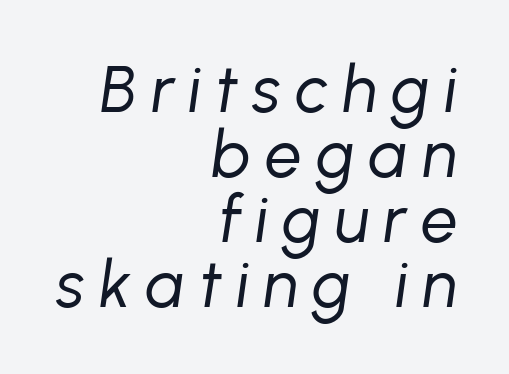
{"italic": "yes", "lean": "right", "slant_degrees": 8, "bold": "no", "weight": "regular", "width": "normal", "stroke_contrast": "low", "x_height": "medium", "monospaced": "no", "underline": "no", "align": "right", "line_spacing": "tight", "line_spacing_ratio": 1.0, "letter_spacing": "wide", "letter_spacing_em": 0.22, "glyph_px": 65}
